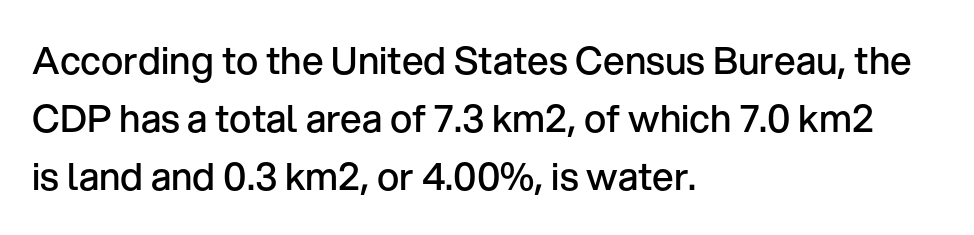
The image shows 38 px semibold sans-serif type, upright; set left-aligned, normal line spacing (1.52x), normal letter spacing, not underlined; low stroke contrast and a medium x-height.
